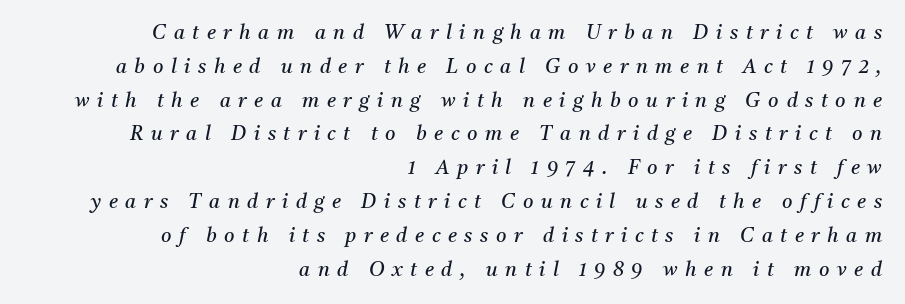
Q: Is the text bold? A: No.
Q: Is the text italic (slanted)? A: Yes, it leans right by about 11 degrees.
Q: Is the text underlined? A: No.
Q: How is the paragraph aligned? A: Right-aligned.
Q: Is the spacing between letters normal or unusually wide? A: Unusually wide.
Q: Is the spacing between lines tight, normal or loose? A: Normal.
